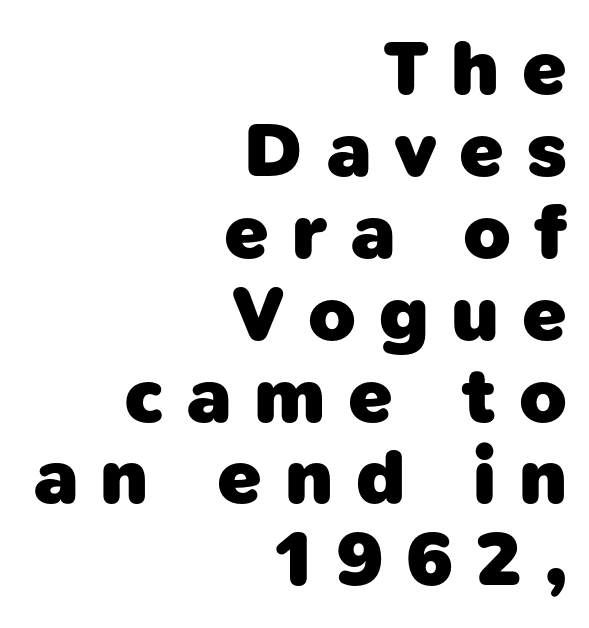
Display-style spreading of the glyphs; the letterfit is very open. You could not count columns in this text — the font is proportionally spaced. Glance below the letters and you will spot only blank space. Unlike a traditional serif, this face leaves its strokes unadorned. Notice how descenders almost collide with the ascenders below — that's tight leading.
